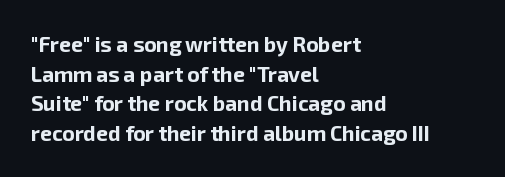
Q: Is the text bold? A: Yes.
Q: Is the text italic (slanted)? A: No, it is upright.
Q: Is the text underlined? A: No.
Q: How is the paragraph aligned? A: Left-aligned.
Q: Is the spacing between letters normal or unusually wide? A: Normal.
Q: Is the spacing between lines tight, normal or loose? A: Normal.
